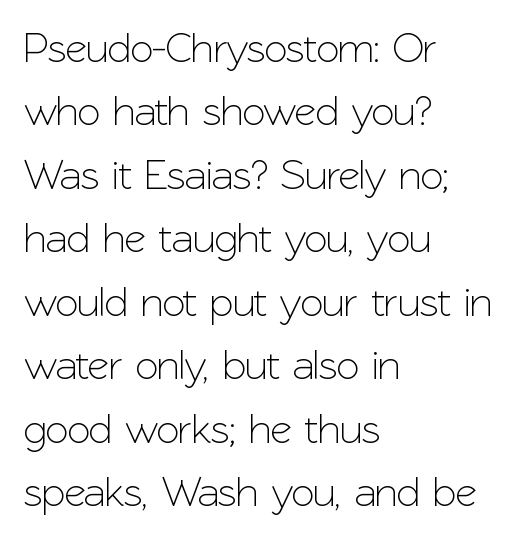
The image shows 42 px sans-serif type, upright; set left-aligned, normal line spacing (1.51x), normal letter spacing, not underlined; low stroke contrast and a medium x-height.
